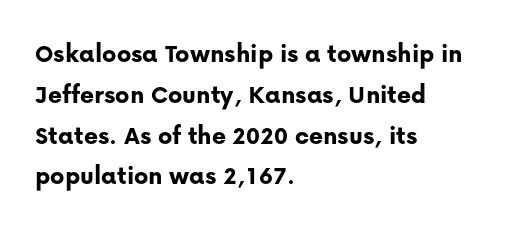
Q: Is the text bold? A: Yes.
Q: Is the text italic (slanted)? A: No, it is upright.
Q: Is the text underlined? A: No.
Q: How is the paragraph aligned? A: Left-aligned.
Q: Is the spacing between letters normal or unusually wide? A: Normal.
Q: Is the spacing between lines tight, normal or loose? A: Normal.
